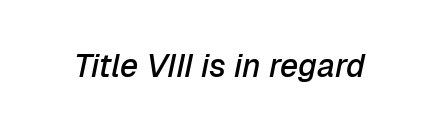
Inter-character spacing is left at the font's built-in metrics. Weight: semibold (demi). Slant detected: the letters are inclined. Descenders are the only things crossing below the line. The rendering uses natural spacing where letterforms have individual widths.
